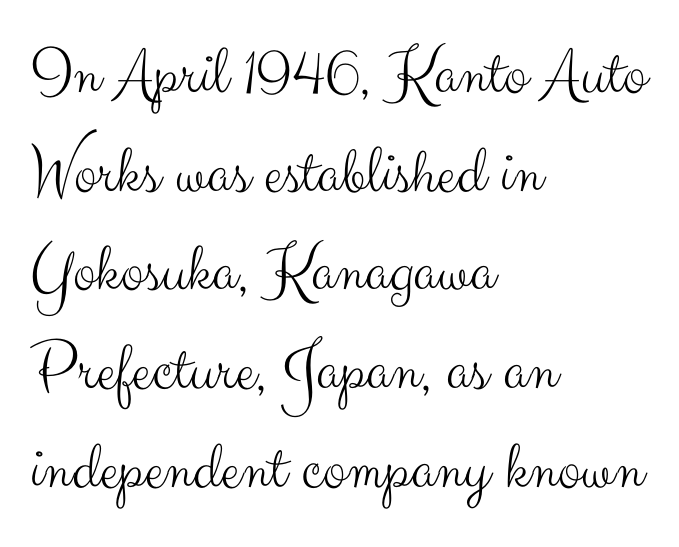
The image shows 69 px light sans-serif type; set left-aligned, normal line spacing (1.43x), normal letter spacing, not underlined; medium stroke contrast and a small x-height.
